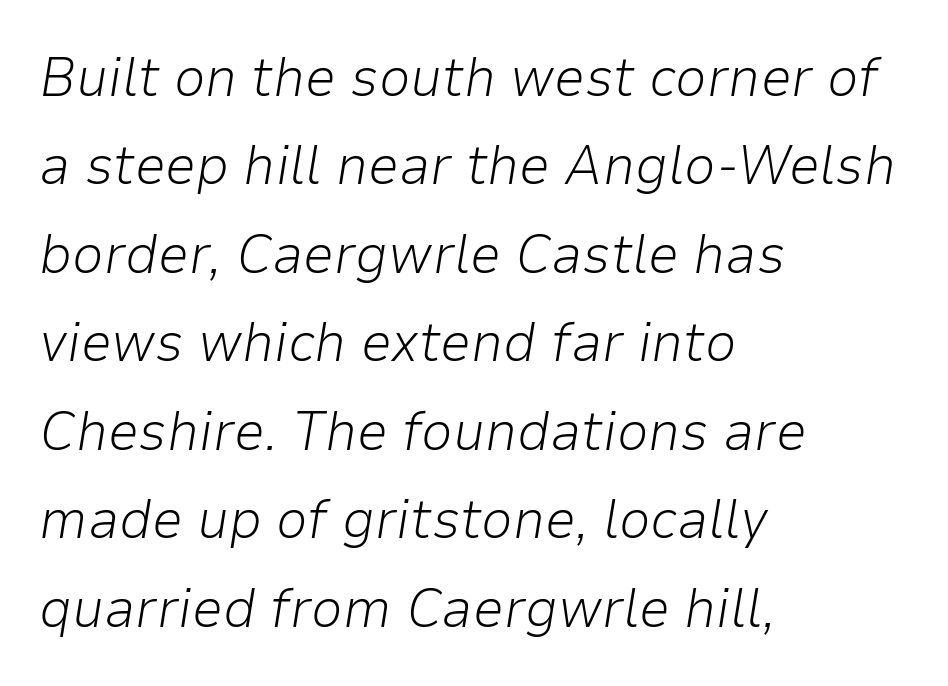
{"italic": "yes", "lean": "right", "slant_degrees": 9, "bold": "no", "weight": "light", "width": "normal", "stroke_contrast": "low", "x_height": "medium", "monospaced": "no", "underline": "no", "align": "left", "line_spacing": "normal", "line_spacing_ratio": 1.58, "letter_spacing": "normal", "letter_spacing_em": 0.0, "glyph_px": 56}
